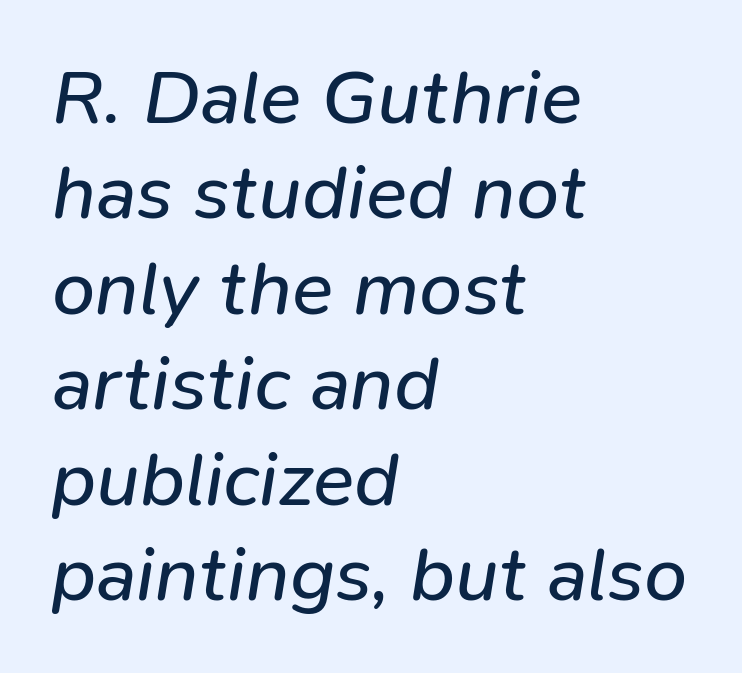
The image shows 77 px regular-weight type, italic (leaning right); set left-aligned, line spacing 1.24x, normal letter spacing, not underlined; low stroke contrast and a medium x-height.
